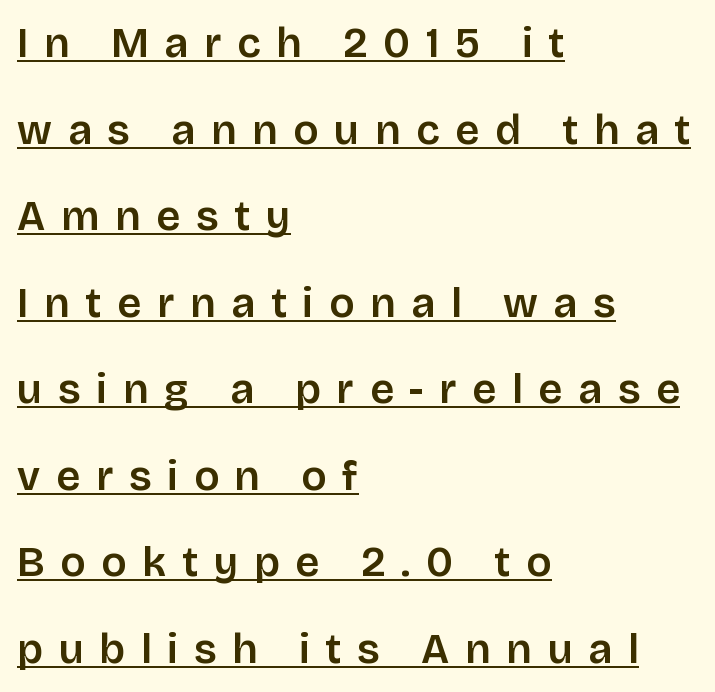
The image shows 42 px sans-serif type, upright; set left-aligned, loose line spacing (2.06x), unusually wide letter spacing (+0.38 em), underlined; low stroke contrast and a large x-height.
